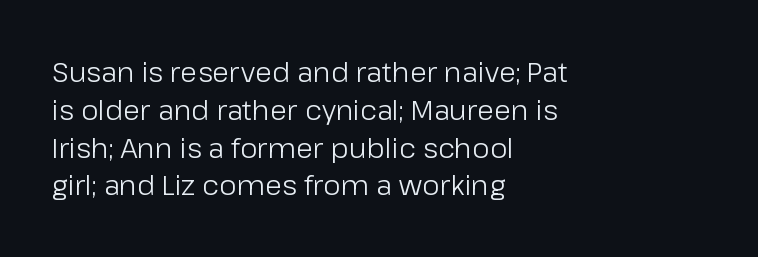
The image shows 28 px light sans-serif type, upright; set left-aligned, normal line spacing (1.35x), normal letter spacing, not underlined; low stroke contrast and a medium x-height.
